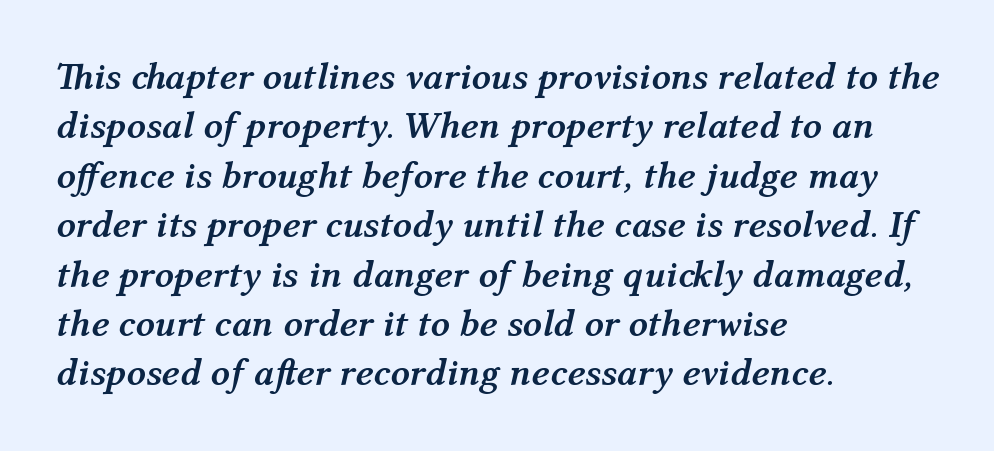
The image shows 38 px semibold type, italic (leaning right); set left-aligned, normal line spacing (1.3x), normal letter spacing, not underlined; medium stroke contrast and a medium x-height.
